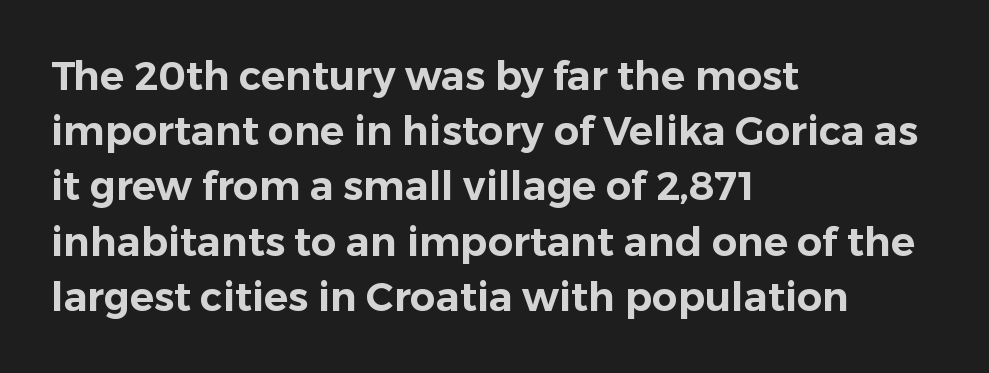
Q: Is the text italic (slanted)? A: No, it is upright.
Q: Is the typeface a serif or a sans-serif typeface? A: Sans-serif.
Q: Is the text underlined? A: No.
Q: How is the paragraph aligned? A: Left-aligned.
Q: Is the spacing between letters normal or unusually wide? A: Normal.
Q: Is the spacing between lines tight, normal or loose? A: Normal.
Q: Width (condensed, normal, or wide)? A: Normal.
Q: Stroke contrast? A: Low.
Q: x-height? A: Medium.
Q: Monospaced? A: No.
